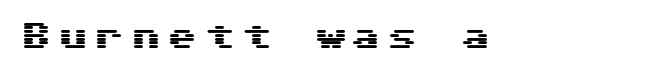
{"serif": "no", "italic": "no", "width": "wide", "stroke_contrast": "medium", "x_height": "medium", "underline": "no", "letter_spacing": "wide", "letter_spacing_em": 0.22, "glyph_px": 30}
